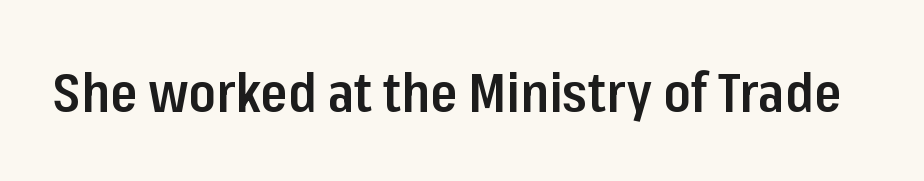
{"serif": "no", "italic": "no", "bold": "semi", "weight": "semibold", "width": "condensed", "stroke_contrast": "low", "x_height": "medium", "monospaced": "no", "underline": "no", "letter_spacing": "normal", "letter_spacing_em": 0.0, "glyph_px": 55}
